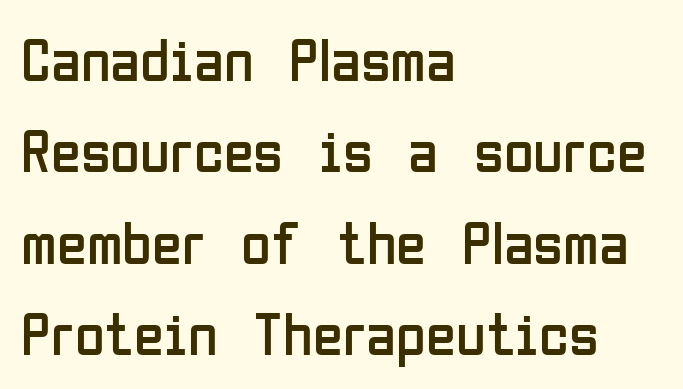
The image shows 61 px regular-weight, condensed sans-serif type, upright; set left-aligned, normal line spacing (1.5x), normal letter spacing, not underlined; low stroke contrast and a medium x-height.
